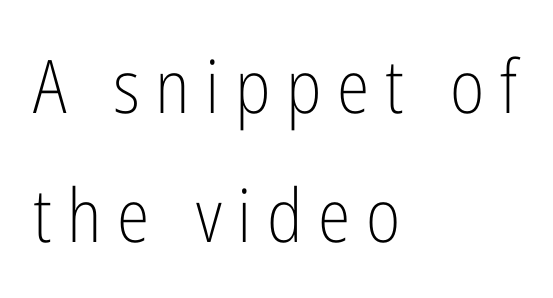
{"serif": "no", "italic": "no", "bold": "no", "weight": "light", "width": "condensed", "stroke_contrast": "low", "x_height": "medium", "monospaced": "no", "underline": "no", "align": "left", "line_spacing_ratio": 1.75, "letter_spacing": "wide", "letter_spacing_em": 0.21, "glyph_px": 74}
